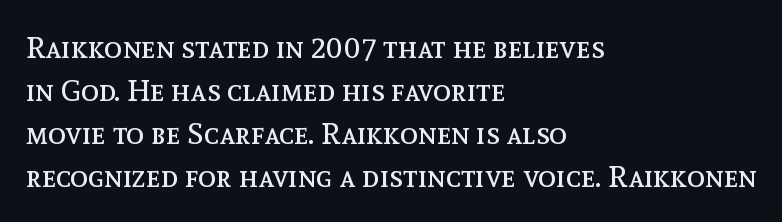
{"italic": "no", "bold": "no", "weight": "regular", "width": "normal", "x_height": "medium", "monospaced": "no", "underline": "no", "align": "left", "line_spacing": "normal", "line_spacing_ratio": 1.43, "letter_spacing": "normal", "letter_spacing_em": 0.0, "glyph_px": 30}
